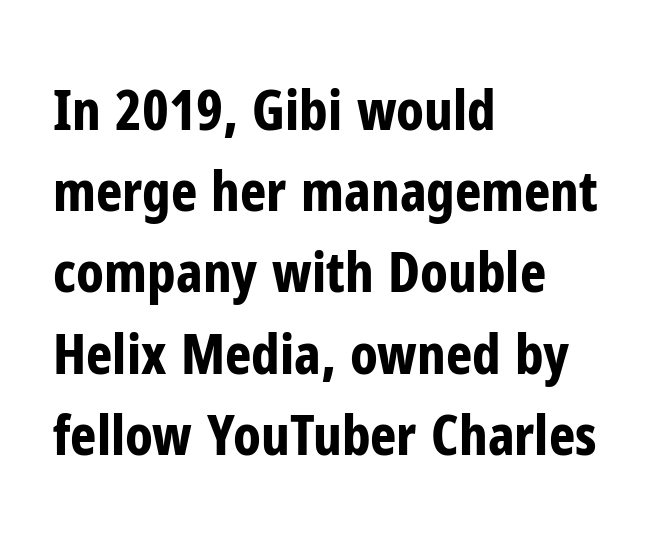
Q: Is the text bold? A: Yes.
Q: Is the text italic (slanted)? A: No, it is upright.
Q: Is the typeface a serif or a sans-serif typeface? A: Sans-serif.
Q: Is the text underlined? A: No.
Q: How is the paragraph aligned? A: Left-aligned.
Q: Is the spacing between letters normal or unusually wide? A: Normal.
Q: Is the spacing between lines tight, normal or loose? A: Normal.
Q: Width (condensed, normal, or wide)? A: Condensed.
Q: Stroke contrast? A: Low.
Q: x-height? A: Medium.
Q: Monospaced? A: No.
